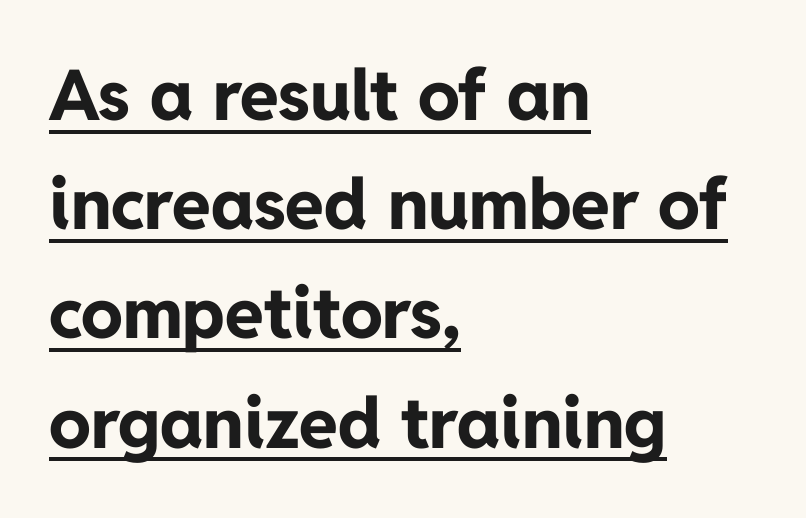
Q: Is the text bold? A: Yes.
Q: Is the text italic (slanted)? A: No, it is upright.
Q: Is the typeface a serif or a sans-serif typeface? A: Sans-serif.
Q: Is the text underlined? A: Yes.
Q: How is the paragraph aligned? A: Left-aligned.
Q: Is the spacing between letters normal or unusually wide? A: Normal.
Q: Is the spacing between lines tight, normal or loose? A: Normal.
Q: Width (condensed, normal, or wide)? A: Normal.
Q: Stroke contrast? A: Low.
Q: x-height? A: Medium.
Q: Monospaced? A: No.
